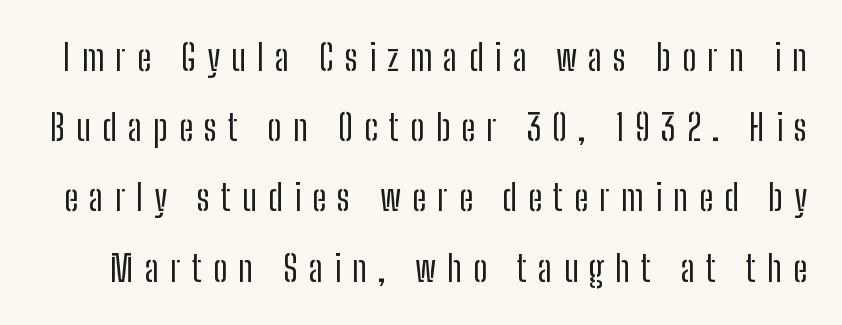
This sample uses a sans-serif face. No chunkiness to these letters — they're not bold. This sample uses expanded letter spacing, leaving extra air between glyphs. Unmarked baselines from the first word to the last. The lettering holds an erect, upright posture throughout. The vertical gap from one line to the next is large.
